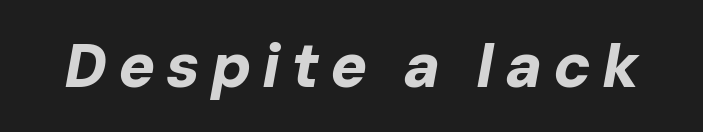
Q: Is the text bold? A: Yes.
Q: Is the text italic (slanted)? A: Yes, it leans right by about 10 degrees.
Q: Is the text underlined? A: No.
Q: Width (condensed, normal, or wide)? A: Normal.
Q: Stroke contrast? A: Low.
Q: x-height? A: Medium.
Q: Monospaced? A: No.
